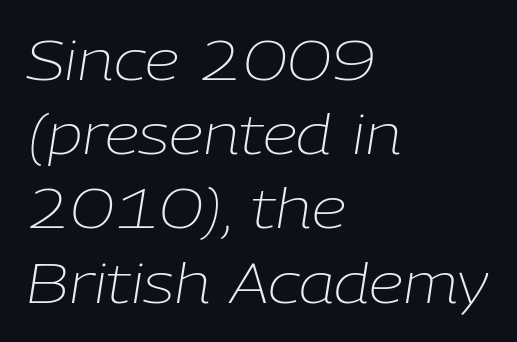
{"italic": "yes", "lean": "right", "slant_degrees": 9, "bold": "no", "weight": "light", "width": "normal", "stroke_contrast": "low", "x_height": "medium", "monospaced": "no", "underline": "no", "align": "left", "line_spacing": "normal", "line_spacing_ratio": 1.35, "letter_spacing": "normal", "letter_spacing_em": 0.0, "glyph_px": 55}
